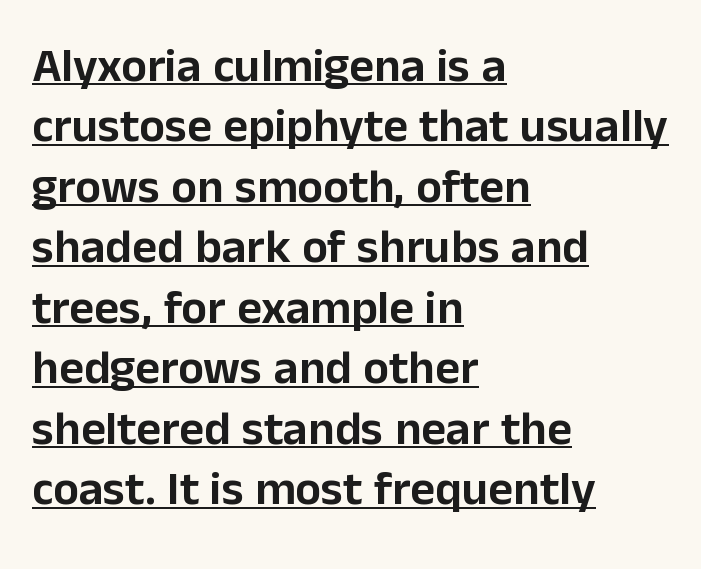
The letters advance in unequal steps, a hallmark of proportional type. In terms of leading, this rendering sits right in the middle. Is the letter spacing exaggerated? No — it looks like the ordinary default. Somebody hit Ctrl+U on this one — the words are underlined.
